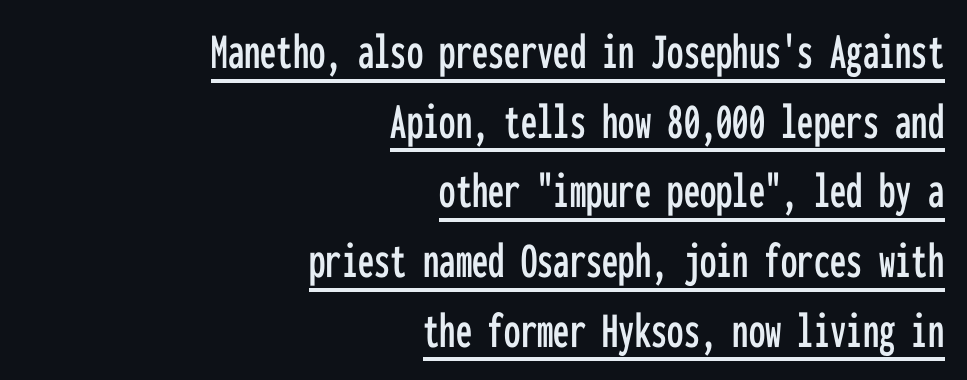
The image shows 52 px condensed sans-serif type, upright, monospaced; set right-aligned, normal line spacing (1.34x), normal letter spacing, underlined; low stroke contrast and a medium x-height.
